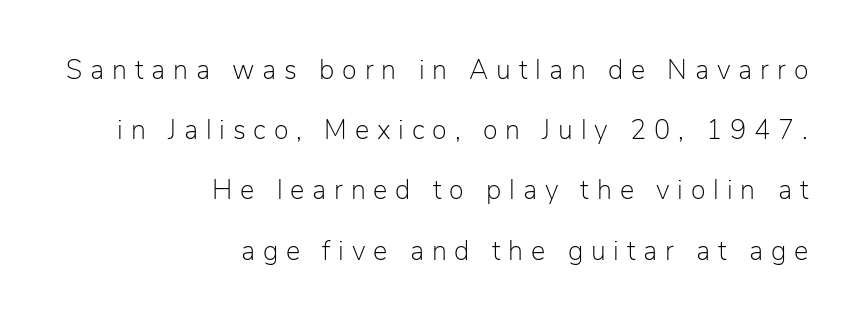
The image shows 27 px text type, upright; set right-aligned, loose line spacing (2.23x), unusually wide letter spacing (+0.29 em), not underlined.
